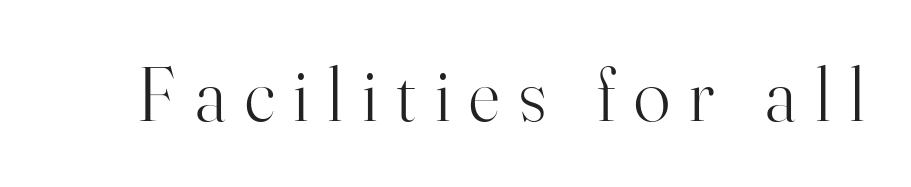
{"serif": "yes", "italic": "no", "bold": "no", "weight": "light", "width": "normal", "stroke_contrast": "high", "x_height": "small", "monospaced": "no", "underline": "no", "letter_spacing": "wide", "letter_spacing_em": 0.25, "glyph_px": 76}
